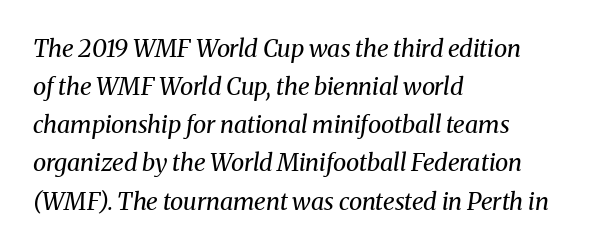
The space beneath each line is pristine and unruled. Unbolded letterforms with no extra heft. No extra tracking has been applied to these lines. Does the leading feel generous? No, just average. Is the type slanted? Yes — the strokes lean at a clear angle.
